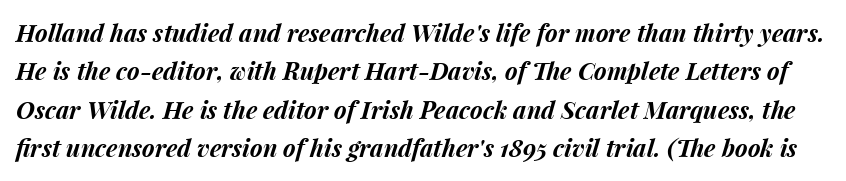
{"italic": "yes", "lean": "right", "slant_degrees": 15, "bold": "yes", "underline": "no", "line_spacing": "normal", "line_spacing_ratio": 1.6, "letter_spacing": "normal", "letter_spacing_em": 0.0, "glyph_px": 24}
